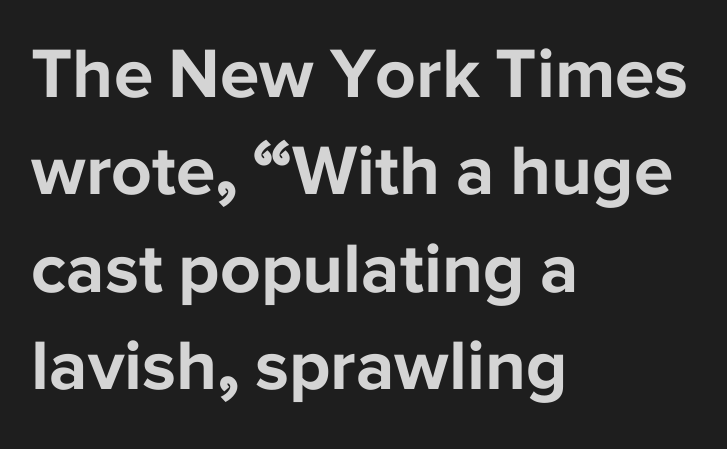
The image shows 71 px bold sans-serif type, upright; set left-aligned, normal line spacing (1.37x), normal letter spacing, not underlined; low stroke contrast and a medium x-height.
